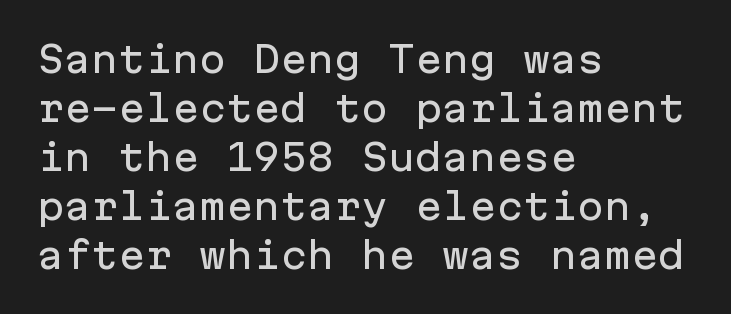
Q: Is the text italic (slanted)? A: No, it is upright.
Q: Is the typeface a serif or a sans-serif typeface? A: Sans-serif.
Q: Is the text underlined? A: No.
Q: How is the paragraph aligned? A: Left-aligned.
Q: Is the spacing between letters normal or unusually wide? A: Normal.
Q: Is the spacing between lines tight, normal or loose? A: Normal.
Q: Width (condensed, normal, or wide)? A: Normal.
Q: Stroke contrast? A: Low.
Q: x-height? A: Medium.
Q: Monospaced? A: Yes.
